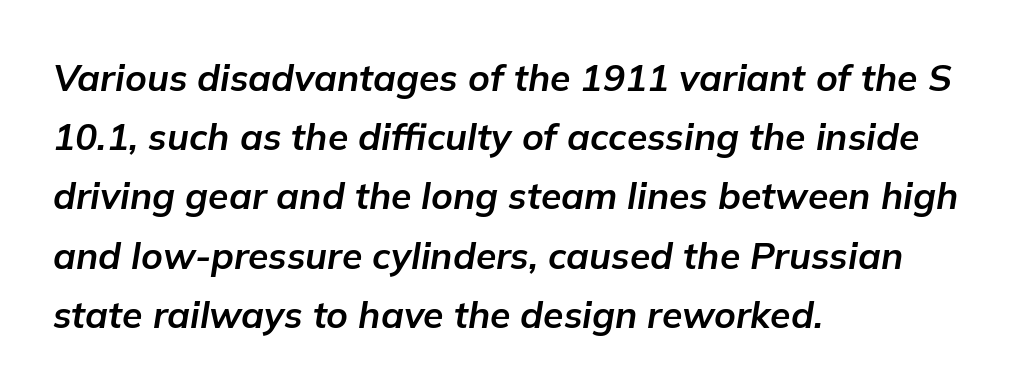
{"italic": "yes", "lean": "right", "slant_degrees": 9, "bold": "yes", "weight": "bold", "width": "normal", "stroke_contrast": "low", "x_height": "medium", "monospaced": "no", "underline": "no", "align": "left", "line_spacing": "normal", "line_spacing_ratio": 1.6, "letter_spacing": "normal", "letter_spacing_em": 0.0, "glyph_px": 37}
